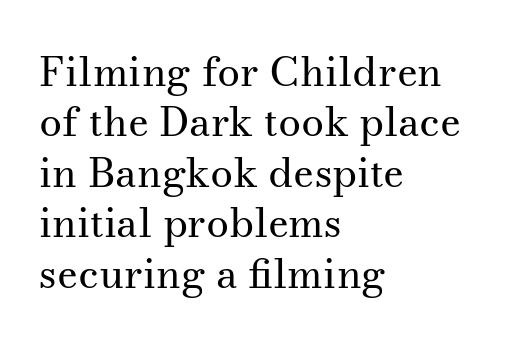
The image shows 41 px regular-weight serif type, upright; set left-aligned, line spacing 1.23x, normal letter spacing, not underlined; medium stroke contrast and a small x-height.
